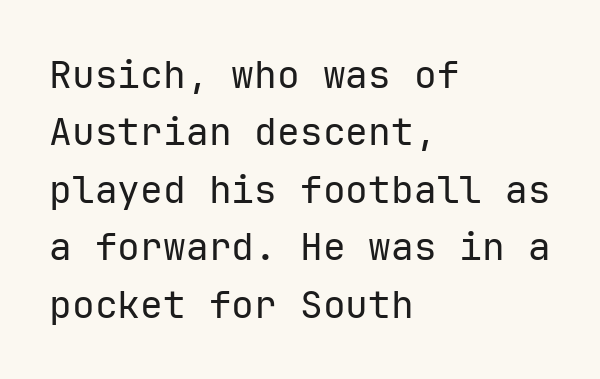
{"serif": "no", "italic": "no", "bold": "no", "weight": "regular", "width": "normal", "stroke_contrast": "low", "x_height": "medium", "monospaced": "yes", "underline": "no", "align": "left", "line_spacing": "normal", "line_spacing_ratio": 1.51, "letter_spacing": "normal", "letter_spacing_em": 0.0, "glyph_px": 38}
